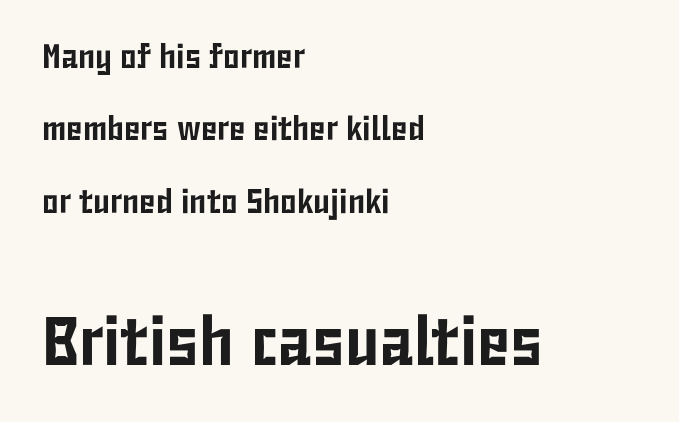
{"serif": "no", "italic": "no", "width": "condensed", "stroke_contrast": "low", "x_height": "medium", "monospaced": "no", "underline": "no", "align": "left", "line_spacing": "loose", "line_spacing_ratio": 2.13, "letter_spacing": "normal", "letter_spacing_em": 0.0, "larger_block": "second", "size_ratio": 2.03, "glyph_px": 69}
